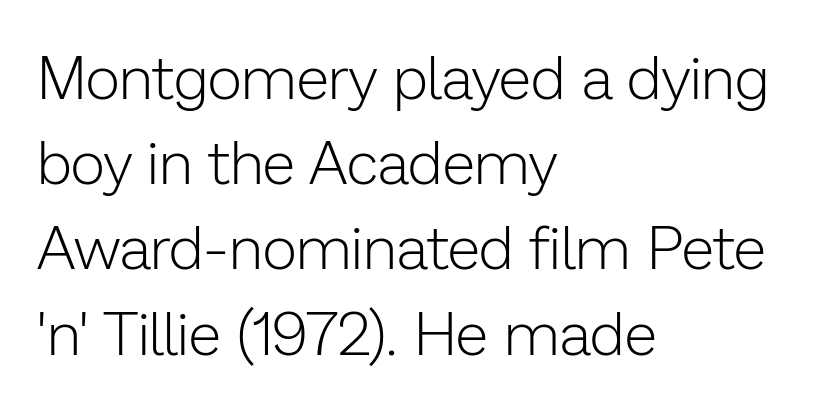
Q: Is the text bold? A: No.
Q: Is the text italic (slanted)? A: No, it is upright.
Q: Is the typeface a serif or a sans-serif typeface? A: Sans-serif.
Q: Is the text underlined? A: No.
Q: How is the paragraph aligned? A: Left-aligned.
Q: Is the spacing between letters normal or unusually wide? A: Normal.
Q: Is the spacing between lines tight, normal or loose? A: Normal.
Q: Width (condensed, normal, or wide)? A: Normal.
Q: Stroke contrast? A: Low.
Q: x-height? A: Medium.
Q: Monospaced? A: No.
